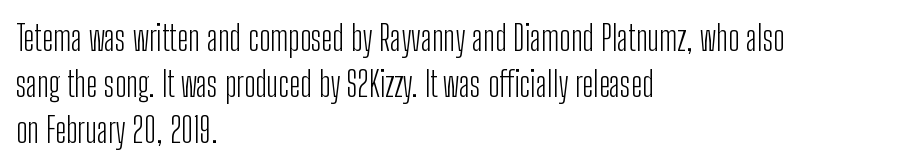
Q: Is the text bold? A: No.
Q: Is the text italic (slanted)? A: No, it is upright.
Q: Is the typeface a serif or a sans-serif typeface? A: Sans-serif.
Q: Is the text underlined? A: No.
Q: How is the paragraph aligned? A: Left-aligned.
Q: Is the spacing between letters normal or unusually wide? A: Normal.
Q: Is the spacing between lines tight, normal or loose? A: Normal.
Q: Width (condensed, normal, or wide)? A: Condensed.
Q: Stroke contrast? A: Low.
Q: x-height? A: Medium.
Q: Monospaced? A: No.
